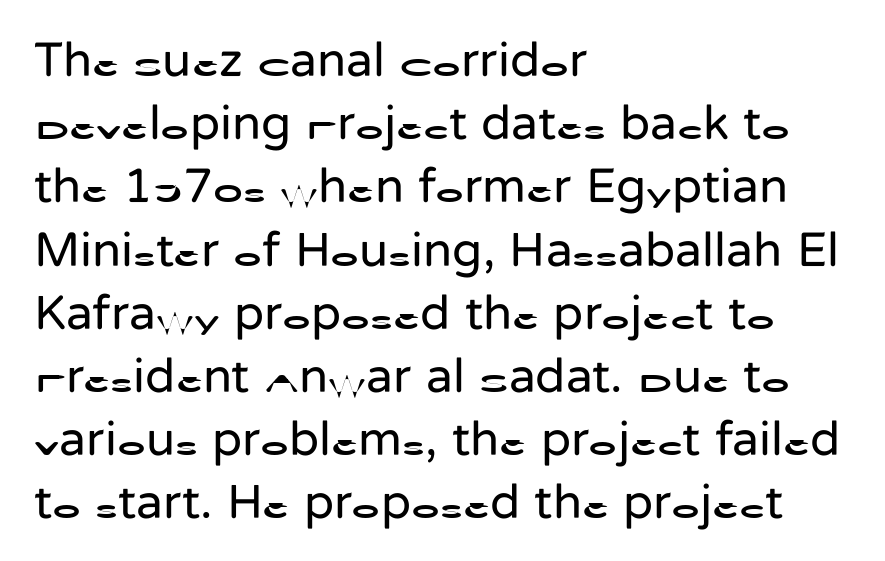
Q: Is the text bold? A: No.
Q: Is the text italic (slanted)? A: No, it is upright.
Q: Is the typeface a serif or a sans-serif typeface? A: Sans-serif.
Q: Is the text underlined? A: No.
Q: How is the paragraph aligned? A: Left-aligned.
Q: Is the spacing between letters normal or unusually wide? A: Normal.
Q: Is the spacing between lines tight, normal or loose? A: Normal.
Q: Width (condensed, normal, or wide)? A: Normal.
Q: Stroke contrast? A: Low.
Q: x-height? A: Medium.
Q: Monospaced? A: No.
